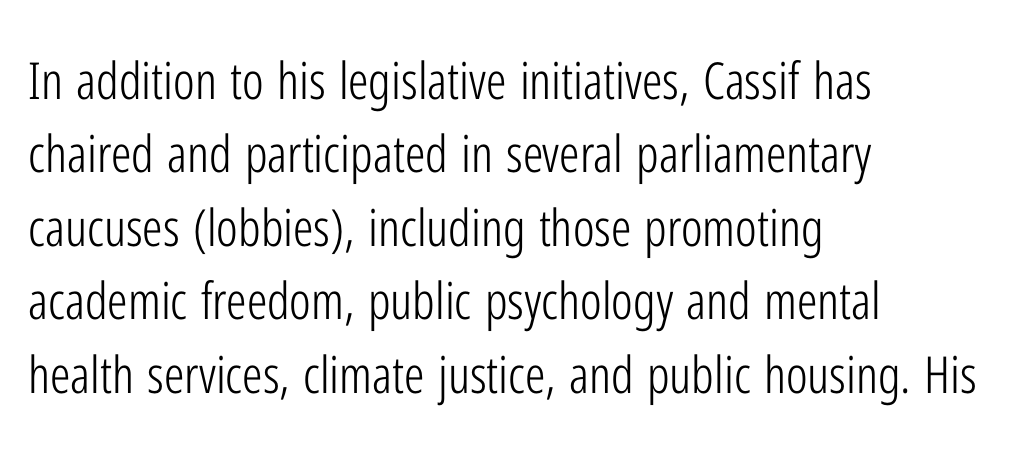
{"serif": "no", "italic": "no", "bold": "no", "weight": "light", "width": "condensed", "stroke_contrast": "low", "x_height": "medium", "monospaced": "no", "underline": "no", "align": "left", "line_spacing": "normal", "line_spacing_ratio": 1.44, "letter_spacing": "normal", "letter_spacing_em": 0.0, "glyph_px": 51}
